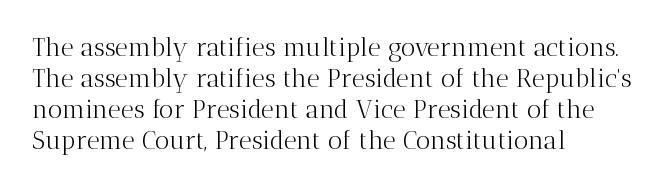
The image shows 25 px text type, upright; set left-aligned, line spacing 1.24x, normal letter spacing, not underlined.
